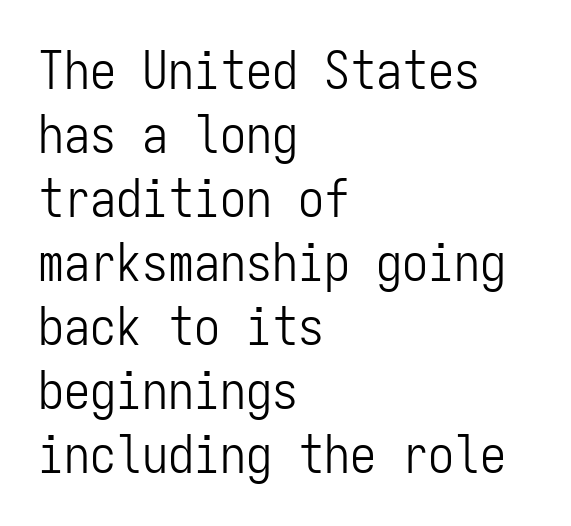
The image shows 52 px light, condensed sans-serif type, upright, monospaced; set left-aligned, line spacing 1.23x, normal letter spacing, not underlined; low stroke contrast and a medium x-height.
